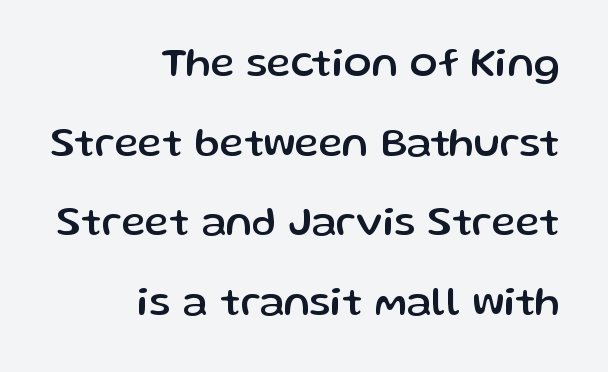
The image shows 41 px sans-serif type, upright; set right-aligned, loose line spacing (1.94x), normal letter spacing, not underlined; low stroke contrast and a medium x-height.
